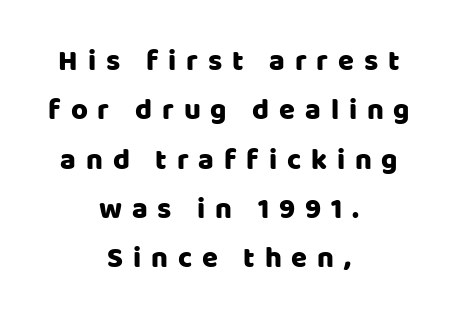
The image shows 29 px sans-serif type, upright; set centered, normal line spacing (1.7x), unusually wide letter spacing (+0.34 em), not underlined; low stroke contrast and a large x-height.
